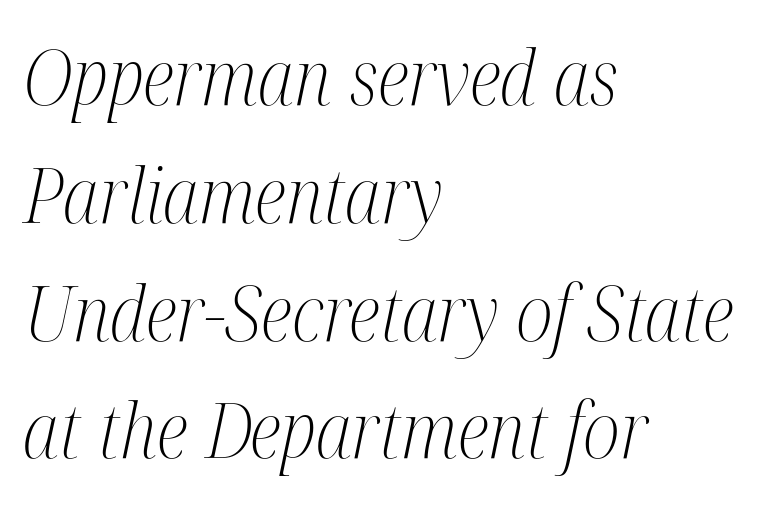
Is this a sans? No — the strokes have serifs. Stems here are at most as thick as an everyday book face. Here the glyphs are tracked normally, forming tight word shapes. Line beginnings align vertically; line endings do not. Reading down the column, the eye jumps a familiar distance to each next line. You could not count columns in this text — the font is proportionally spaced.
